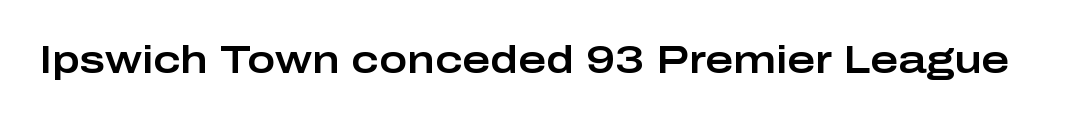
The image shows 38 px wide sans-serif type, upright; set normal letter spacing, not underlined; low stroke contrast and a medium x-height.
